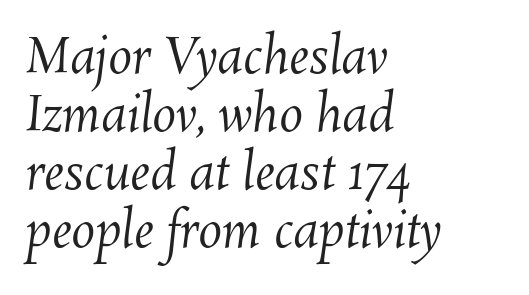
Q: Is the text bold? A: No.
Q: Is the text underlined? A: No.
Q: How is the paragraph aligned? A: Left-aligned.
Q: Is the spacing between letters normal or unusually wide? A: Normal.
Q: Width (condensed, normal, or wide)? A: Normal.
Q: Stroke contrast? A: Medium.
Q: x-height? A: Medium.
Q: Monospaced? A: No.
